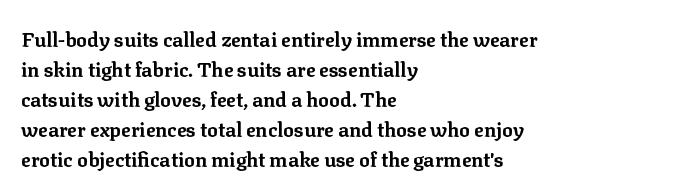
The image shows 20 px bold type, upright; set left-aligned, normal line spacing (1.5x), normal letter spacing, not underlined.
